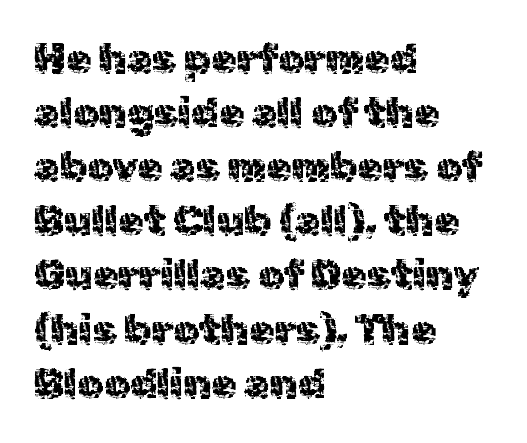
Q: Is the text italic (slanted)? A: No, it is upright.
Q: Is the typeface a serif or a sans-serif typeface? A: Sans-serif.
Q: Is the text underlined? A: No.
Q: How is the paragraph aligned? A: Left-aligned.
Q: Is the spacing between letters normal or unusually wide? A: Normal.
Q: Is the spacing between lines tight, normal or loose? A: Normal.
Q: Width (condensed, normal, or wide)? A: Normal.
Q: x-height? A: Medium.
Q: Monospaced? A: No.
